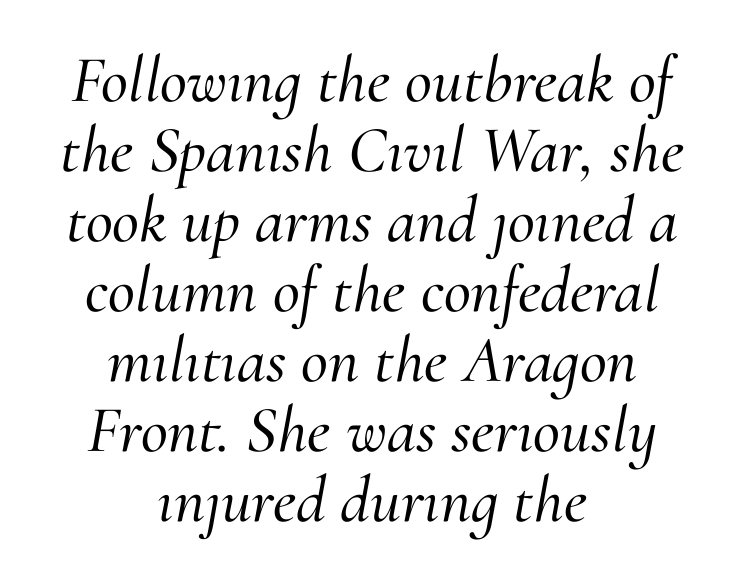
Observe the serifs anchoring each vertical stroke in this sample. A typesetter would call this leading minimal, almost set solid. Check under the words: just untouched page. How are the letters spaced? Ordinarily, with no added tracking.
